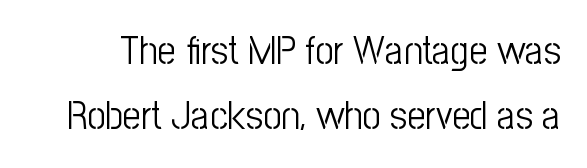
The image shows 40 px light, condensed sans-serif type, upright; set normal line spacing (1.62x), normal letter spacing, not underlined; low stroke contrast and a medium x-height.
